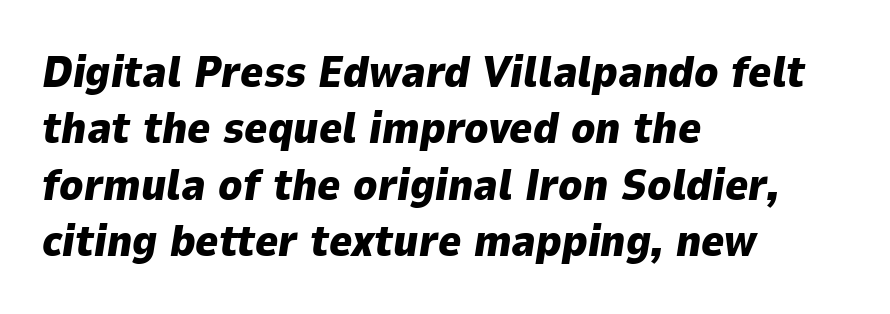
Italic? Definitely — the glyphs are oblique. The letters advance in unequal steps, a hallmark of proportional type. If you drew a ruler down the left edge, every line would touch it. In terms of letterspacing, this is plain default setting. The space directly below the letters is spotless.
